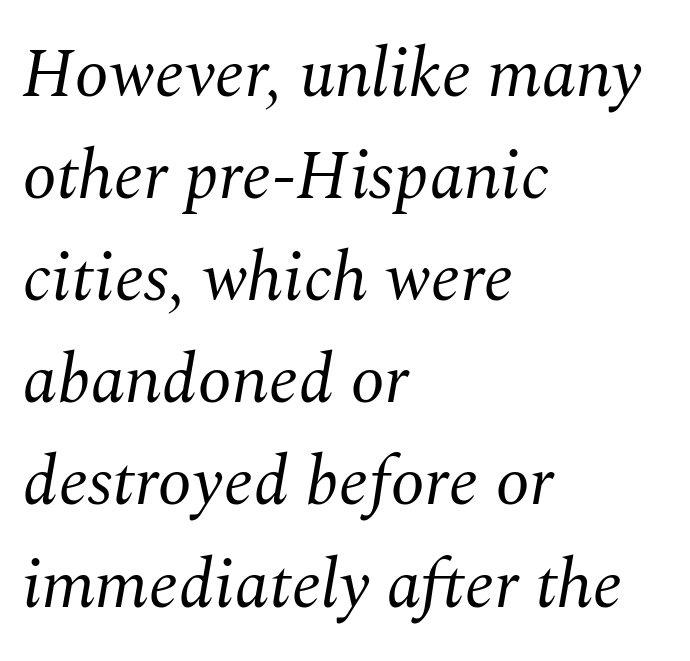
Q: Is the text bold? A: No.
Q: Is the text italic (slanted)? A: Yes, it leans right by about 10 degrees.
Q: Is the typeface a serif or a sans-serif typeface? A: Serif.
Q: Is the text underlined? A: No.
Q: How is the paragraph aligned? A: Left-aligned.
Q: Is the spacing between letters normal or unusually wide? A: Normal.
Q: Is the spacing between lines tight, normal or loose? A: Normal.
Q: Width (condensed, normal, or wide)? A: Normal.
Q: Stroke contrast? A: Medium.
Q: x-height? A: Medium.
Q: Monospaced? A: No.
